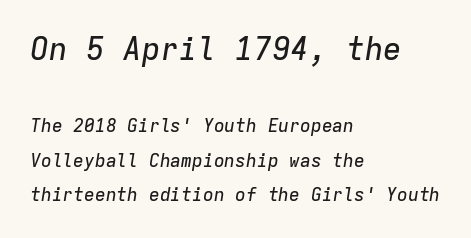
You could call the tracking neutral — neither tight nor loose. Underline: absent. The passage shown begins with its larger block and ends with its smaller one. The paragraph shown leans on its left margin. You could fit nearly another row in the gap between these rows. Each letter, wide or thin by design, is forced into the same width here.
